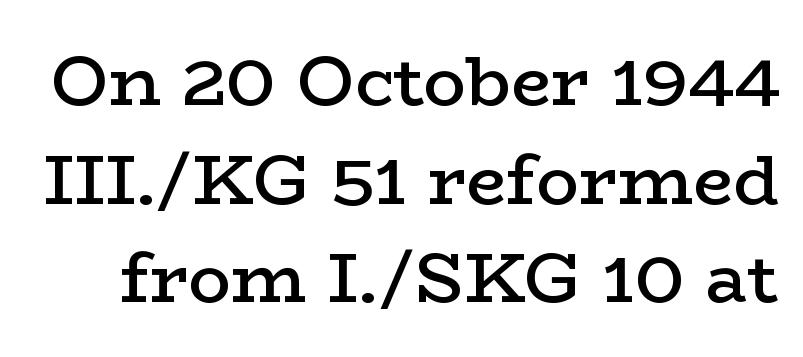
The image shows 71 px semibold, wide serif type, upright; set normal line spacing (1.39x), normal letter spacing, not underlined; low stroke contrast and a medium x-height.
